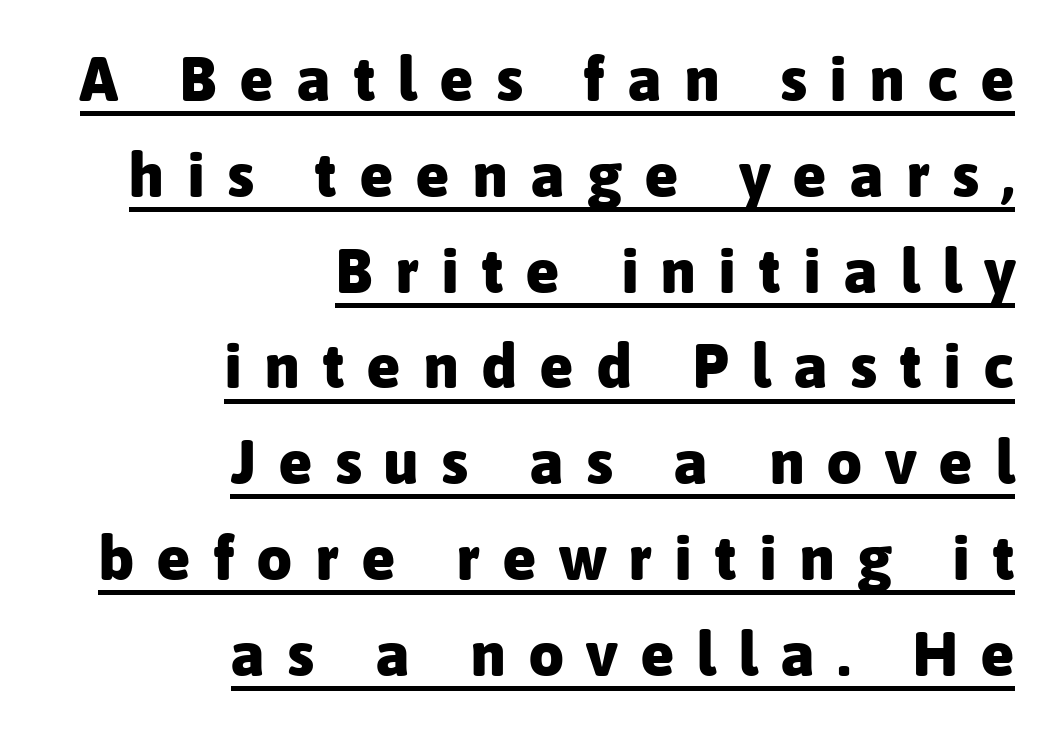
The image shows 61 px heavy sans-serif type, upright; set right-aligned, normal line spacing (1.57x), unusually wide letter spacing (+0.39 em), underlined; low stroke contrast and a medium x-height.
